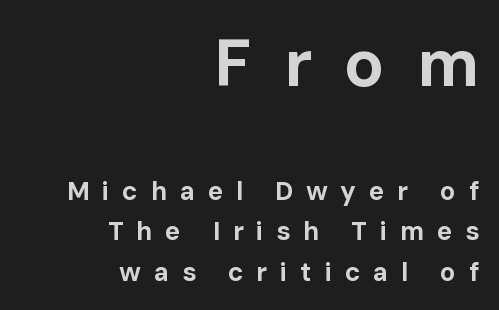
{"serif": "no", "italic": "no", "bold": "yes", "weight": "bold", "width": "normal", "stroke_contrast": "low", "x_height": "medium", "monospaced": "no", "underline": "no", "align": "right", "line_spacing": "normal", "line_spacing_ratio": 1.54, "letter_spacing": "wide", "letter_spacing_em": 0.49, "larger_block": "first", "size_ratio": 2.54, "glyph_px": 66}
